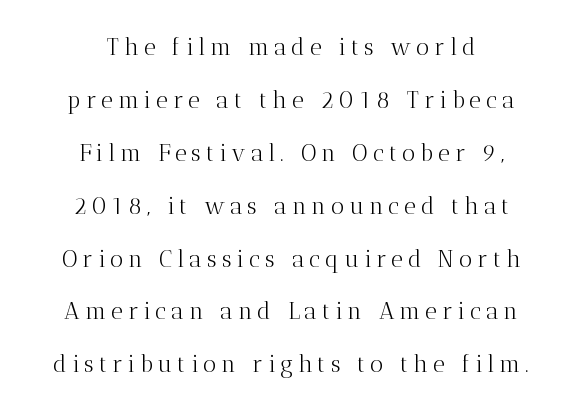
The image shows 23 px text type, upright; set centered, loose line spacing (2.3x), unusually wide letter spacing (+0.22 em), not underlined.
